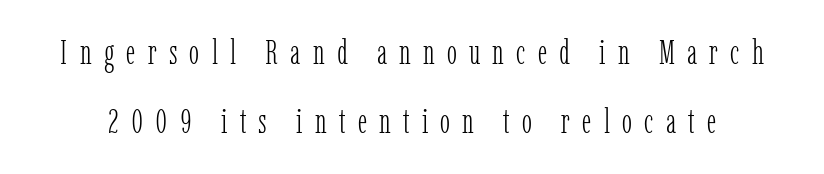
Q: Is the text bold? A: No.
Q: Is the text italic (slanted)? A: No, it is upright.
Q: Is the typeface a serif or a sans-serif typeface? A: Serif.
Q: Is the text underlined? A: No.
Q: Is the spacing between letters normal or unusually wide? A: Unusually wide.
Q: Is the spacing between lines tight, normal or loose? A: Loose.
Q: Width (condensed, normal, or wide)? A: Condensed.
Q: Stroke contrast? A: Low.
Q: x-height? A: Medium.
Q: Monospaced? A: No.
